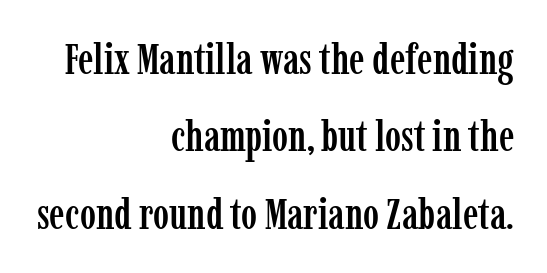
The image shows 43 px condensed serif type, upright; set right-aligned, line spacing 1.8x, normal letter spacing, not underlined; low stroke contrast and a medium x-height.
